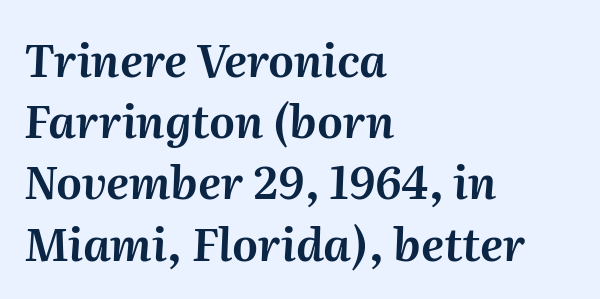
The rendering uses natural spacing where letterforms have individual widths. Quick note: italic. Characters follow at the spacing the type designer built in. No word sits above an underline.
